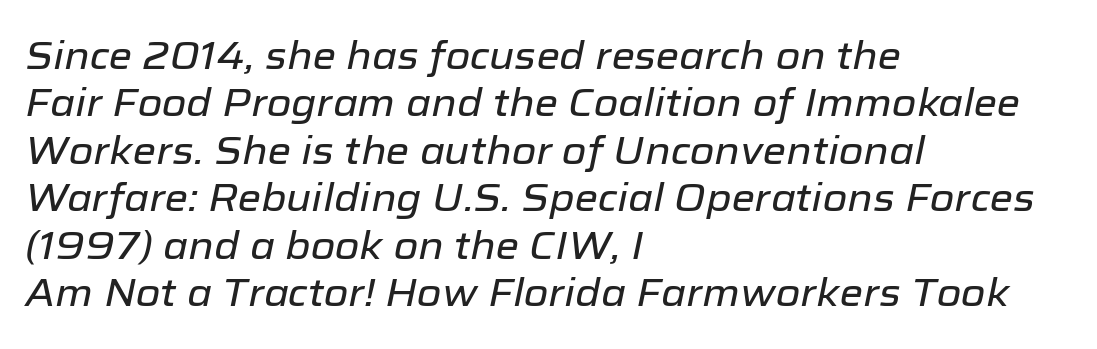
Reading down the block, your eye returns to a fixed left position each line. The baseline area is clear. Looks like regular typesetting: each glyph gets only the width it needs. This sample uses plain, unmodified letter spacing. These lines were composed using italics. A normal amount of white space separates one row of letters from the next.
